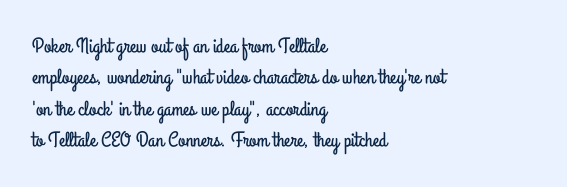
The compositor pushed each line to the left boundary. The designer left line spacing at the default. The rendering keeps characters at their native spacing. No italicization has been applied; the sample stays upright. Clear beneath every line of the passage.
